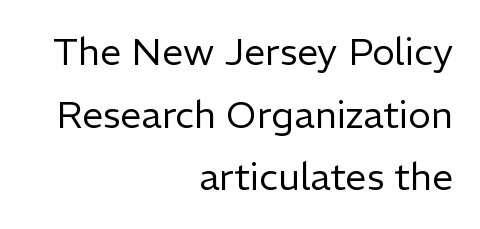
Q: Is the text bold? A: No.
Q: Is the text italic (slanted)? A: No, it is upright.
Q: Is the typeface a serif or a sans-serif typeface? A: Sans-serif.
Q: Is the text underlined? A: No.
Q: How is the paragraph aligned? A: Right-aligned.
Q: Is the spacing between letters normal or unusually wide? A: Normal.
Q: Is the spacing between lines tight, normal or loose? A: Normal.
Q: Width (condensed, normal, or wide)? A: Normal.
Q: Stroke contrast? A: Low.
Q: x-height? A: Medium.
Q: Monospaced? A: No.
